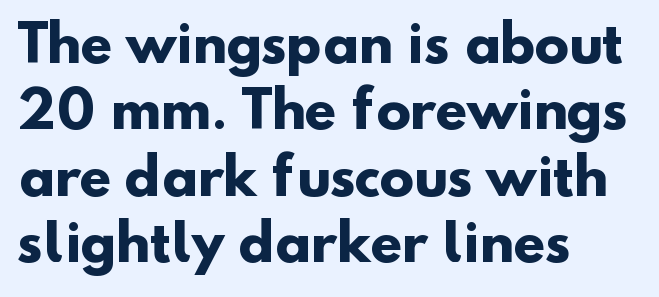
Leading: standard. The strip under each line holds only bare page. Does the copy run flush right? No — it runs flush left. Standard letterfit; no display-style spreading of the glyphs. Look at the bottom of the vertical strokes: they stop flat, with no serifs.
